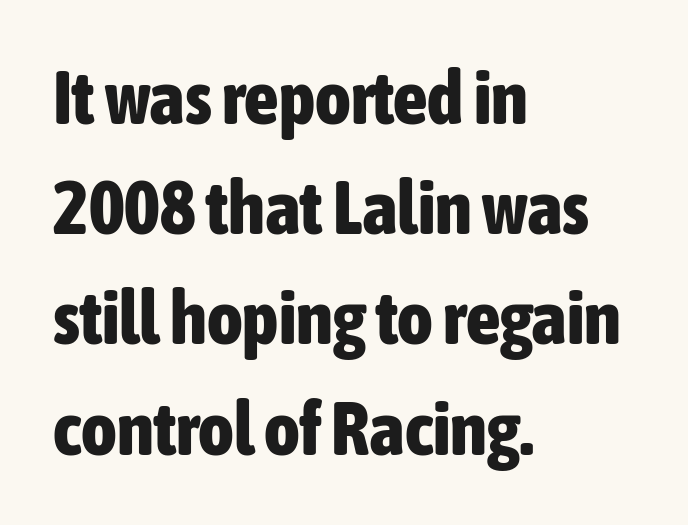
{"serif": "no", "italic": "no", "bold": "yes", "weight": "bold", "width": "condensed", "stroke_contrast": "low", "x_height": "medium", "monospaced": "no", "underline": "no", "align": "left", "line_spacing": "normal", "line_spacing_ratio": 1.45, "letter_spacing": "normal", "letter_spacing_em": 0.0, "glyph_px": 76}
